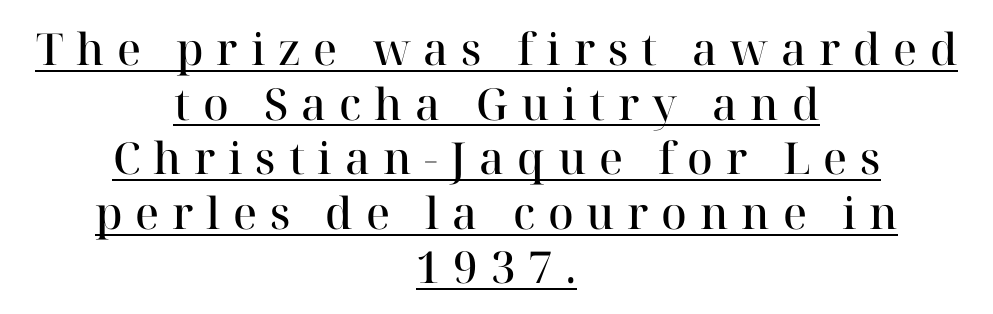
The typesetter chose a symmetrical, centered arrangement here. Like a heading marked for emphasis, these lines bear an underscore. Quick note: not italic, upright. A typesetter would call this proportional, since set widths differ per character.
